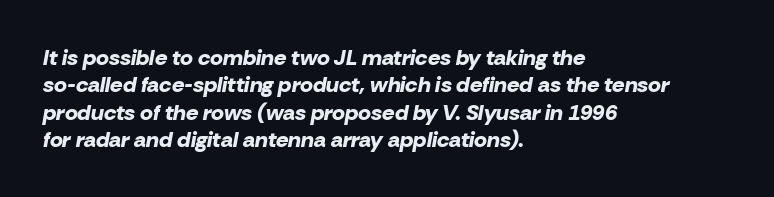
Weight check: bold — yes, fully. Tracking here is standard; glyphs follow each other at the usual distance. A classic flush-left, rag-right setting is used for this passage. When letters slant like this, we call the style italic.
